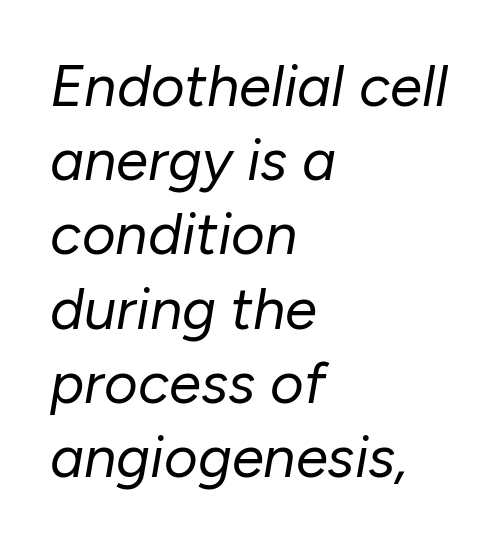
{"italic": "yes", "lean": "right", "slant_degrees": 10, "bold": "no", "weight": "regular", "width": "normal", "stroke_contrast": "low", "x_height": "medium", "monospaced": "no", "underline": "no", "align": "left", "line_spacing": "normal", "line_spacing_ratio": 1.28, "letter_spacing": "normal", "letter_spacing_em": 0.0, "glyph_px": 58}
